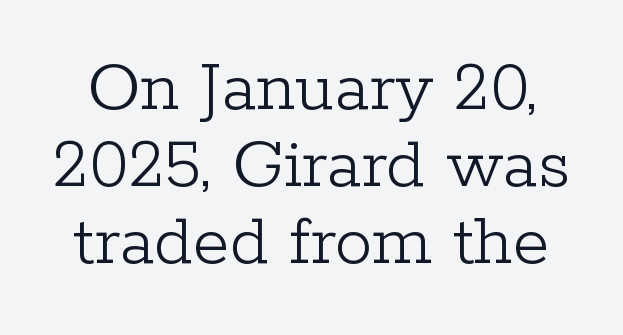
Q: Is the text bold? A: No.
Q: Is the text italic (slanted)? A: No, it is upright.
Q: Is the typeface a serif or a sans-serif typeface? A: Serif.
Q: Is the text underlined? A: No.
Q: Is the spacing between letters normal or unusually wide? A: Normal.
Q: Is the spacing between lines tight, normal or loose? A: Tight.
Q: Width (condensed, normal, or wide)? A: Normal.
Q: Stroke contrast? A: Low.
Q: x-height? A: Medium.
Q: Monospaced? A: No.
